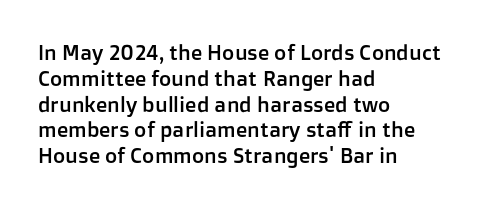
The image shows 21 px text type, upright; set left-aligned, line spacing 1.23x, normal letter spacing, not underlined.
